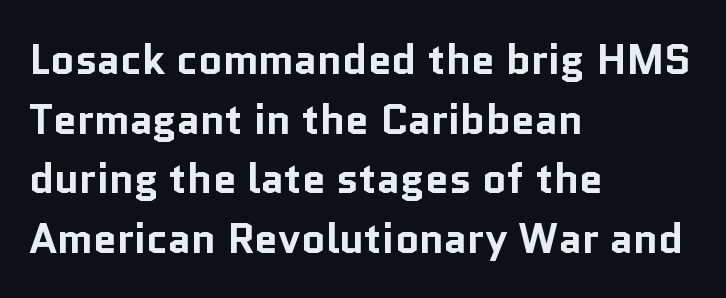
There is no visible air inserted between adjacent glyphs. Thick stems and heavy bowls — unmistakably bold. Are there feet on the stems? There aren't — it's a sans. Descenders are the only things crossing below the line. Vertically, the passage feels balanced, rows spaced as you'd expect. Every stem runs plumb, perpendicular to the baseline.
